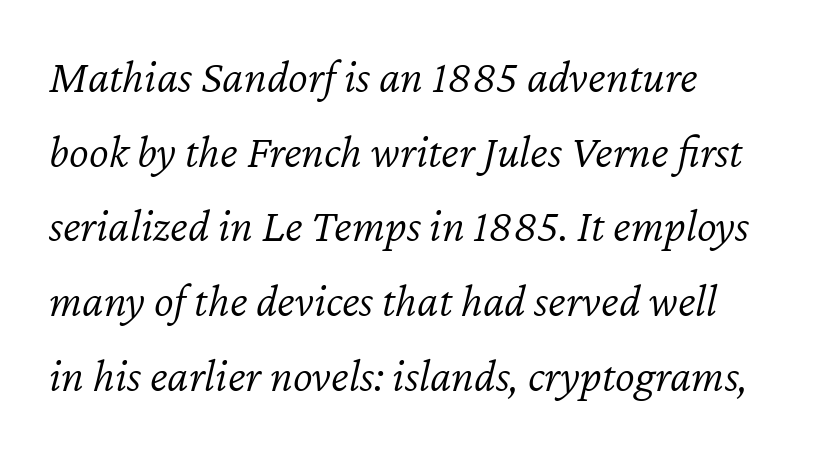
Summary of weight: not heavy and not bold. The zone under the glyphs is completely vacant. A typesetter would call this proportional, since set widths differ per character. Which margin do the lines hug? The left one — the right edge is uneven. Reading down the column, the eye jumps a familiar distance to each next line.
